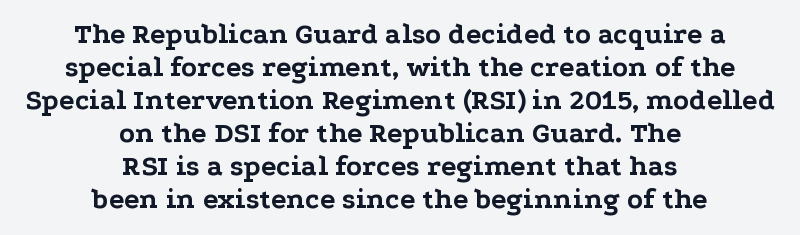
Q: Is the text bold? A: Yes.
Q: Is the text italic (slanted)? A: No, it is upright.
Q: Is the typeface a serif or a sans-serif typeface? A: Serif.
Q: Is the text underlined? A: No.
Q: How is the paragraph aligned? A: Centered.
Q: Is the spacing between letters normal or unusually wide? A: Normal.
Q: Is the spacing between lines tight, normal or loose? A: Tight.
Q: Width (condensed, normal, or wide)? A: Wide.
Q: Stroke contrast? A: Low.
Q: x-height? A: Medium.
Q: Monospaced? A: No.
